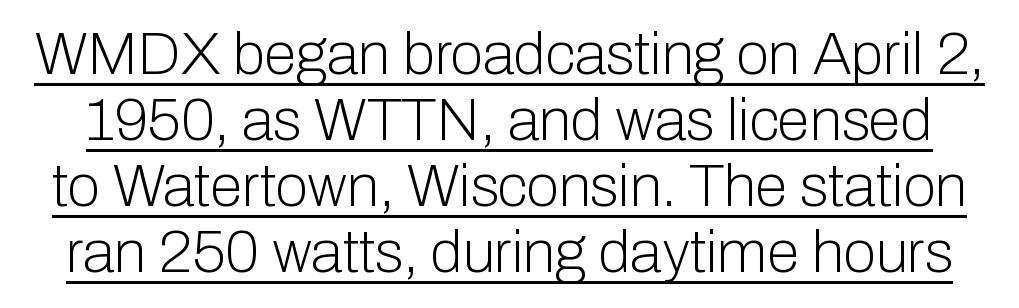
The image shows 59 px light sans-serif type, upright; set tight line spacing (1.12x), normal letter spacing, underlined; low stroke contrast and a medium x-height.
